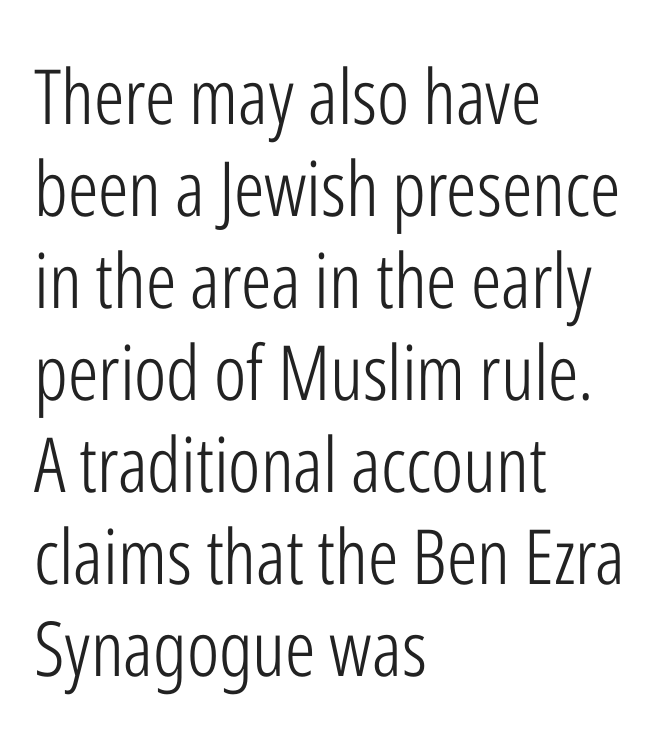
Is this a heavy cut? Hardly; it is regular or lighter. Think of a printed novel: that variable character pitch is what you see here. Caption: standard tracking, unaltered. Is there any slant? The stems are plumb.
